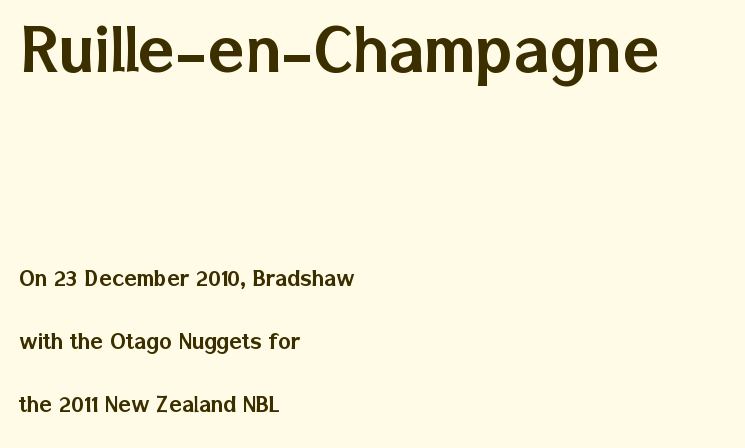
The image shows 77 px sans-serif type, upright; set left-aligned, loose line spacing (2.43x), normal letter spacing, not underlined; the first (top) block is 2.96x larger; low stroke contrast and a medium x-height.
